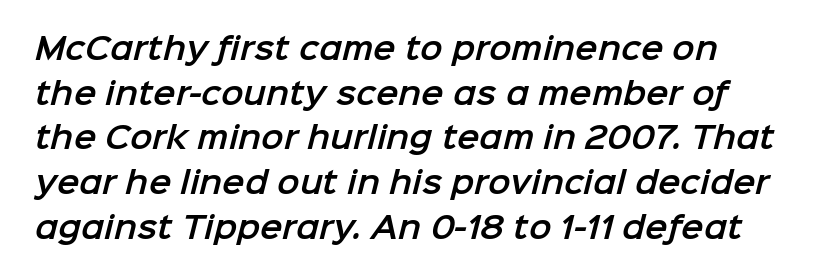
Q: Is the typeface a serif or a sans-serif typeface? A: Sans-serif.
Q: Is the text underlined? A: No.
Q: Is the spacing between letters normal or unusually wide? A: Normal.
Q: Is the spacing between lines tight, normal or loose? A: Normal.
Q: Width (condensed, normal, or wide)? A: Normal.
Q: Stroke contrast? A: Low.
Q: x-height? A: Medium.
Q: Monospaced? A: No.
